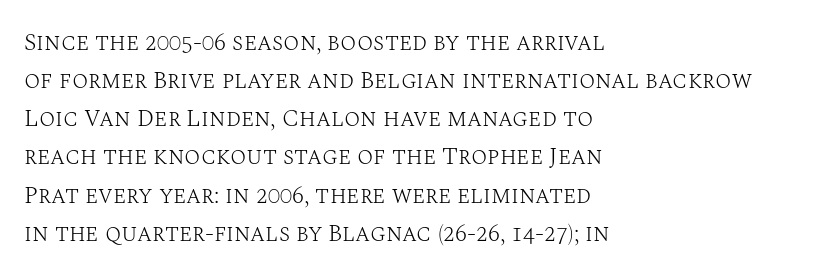
{"italic": "no", "bold": "no", "underline": "no", "align": "left", "line_spacing": "normal", "line_spacing_ratio": 1.59, "letter_spacing": "normal", "letter_spacing_em": 0.0, "glyph_px": 24}
